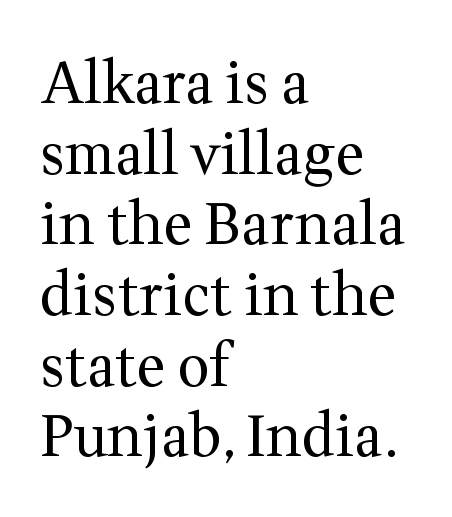
The paragraph shown leans on its left margin. Here the designer chose a conventional face with non-uniform glyph widths. The font's upright variant was chosen for this text. The weight tops out at a normal text grade. Look at the bottom of the vertical strokes: they flare into serifs here.
